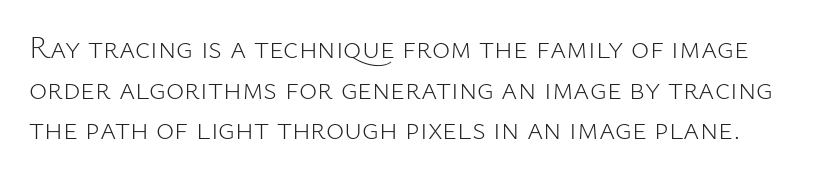
Q: Is the text bold? A: No.
Q: Is the text italic (slanted)? A: No, it is upright.
Q: Is the typeface a serif or a sans-serif typeface? A: Sans-serif.
Q: Is the text underlined? A: No.
Q: Is the spacing between letters normal or unusually wide? A: Normal.
Q: Is the spacing between lines tight, normal or loose? A: Normal.
Q: Width (condensed, normal, or wide)? A: Normal.
Q: Stroke contrast? A: Low.
Q: x-height? A: Medium.
Q: Monospaced? A: No.
